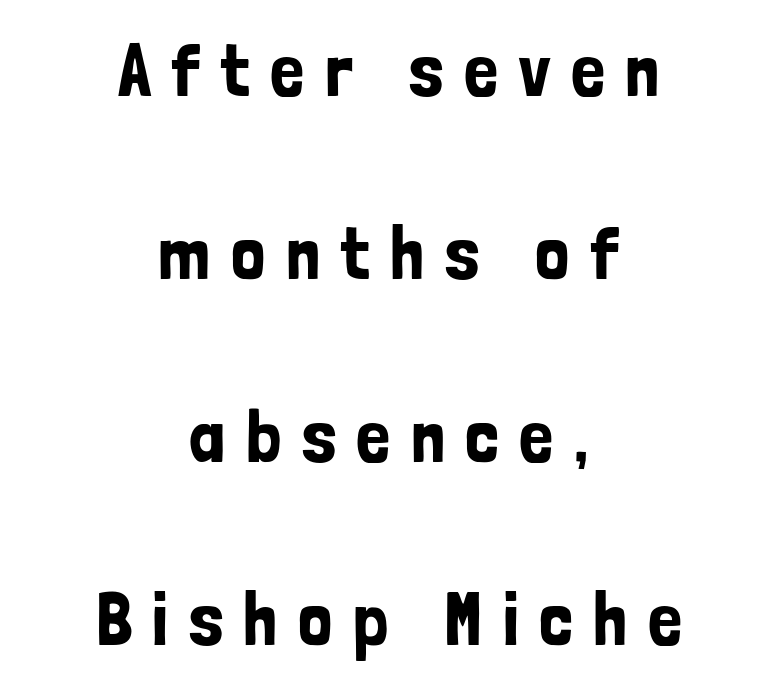
The image shows 76 px condensed sans-serif type, upright; set centered, loose line spacing (2.41x), unusually wide letter spacing (+0.27 em), not underlined; low stroke contrast and a medium x-height.
